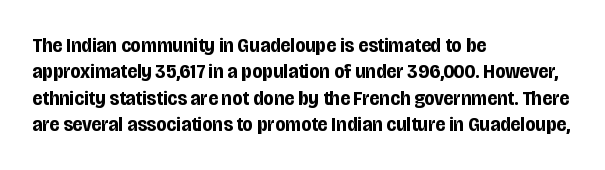
The image shows 21 px bold type, upright; set left-aligned, normal line spacing (1.26x), normal letter spacing, not underlined.
